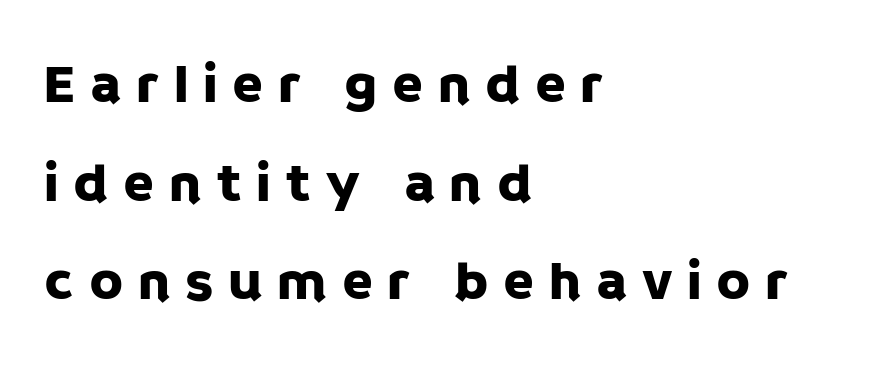
{"serif": "no", "italic": "no", "width": "normal", "stroke_contrast": "low", "x_height": "large", "monospaced": "no", "underline": "no", "align": "left", "line_spacing_ratio": 1.76, "letter_spacing": "wide", "letter_spacing_em": 0.26, "glyph_px": 56}
